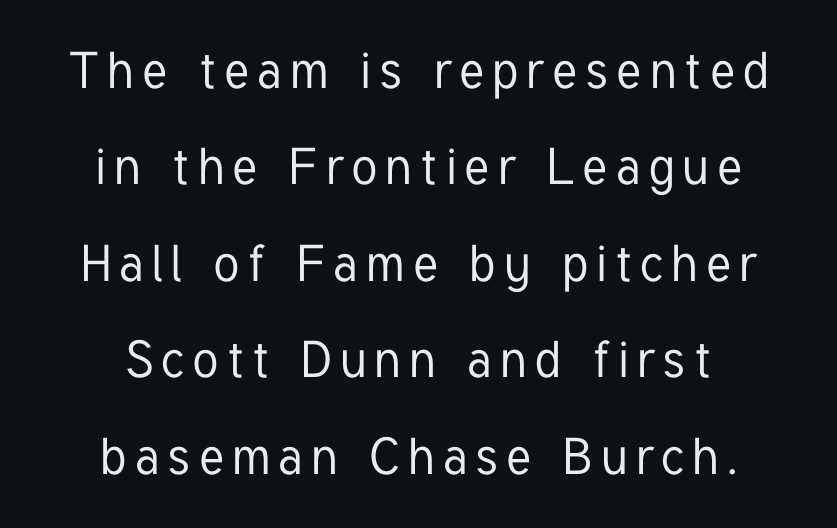
The image shows 51 px condensed sans-serif type, upright; set centered, line spacing 1.89x, not underlined; low stroke contrast and a medium x-height.
